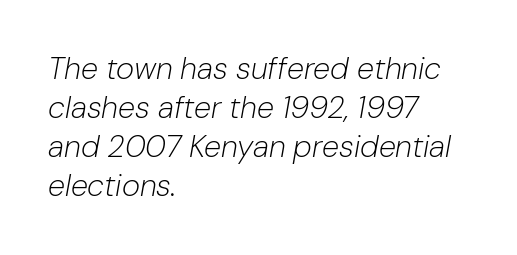
The ragged edge is on the right, which tells us the setting is flush left. Proportional: the letters do not fall into vertical columns. Italic? Definitely — the glyphs are oblique. Caption: standard tracking, unaltered.
